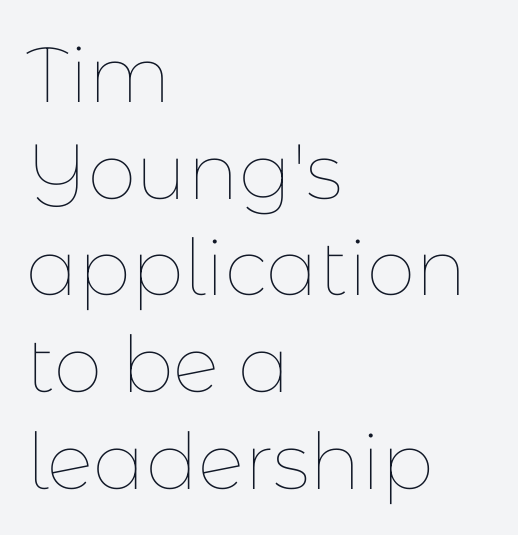
Decoration check: the copy has no underline. Leftover space on each line is placed entirely after the last word. Observe the ordinary spacing: letters are neighbours, not strangers. Rendered with straight, roman letterforms. The passage shown is typed in a proportional face where columns would drift.
